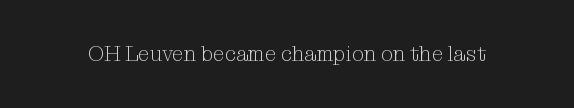
The image shows 21 px text type, upright; set normal letter spacing, not underlined.
